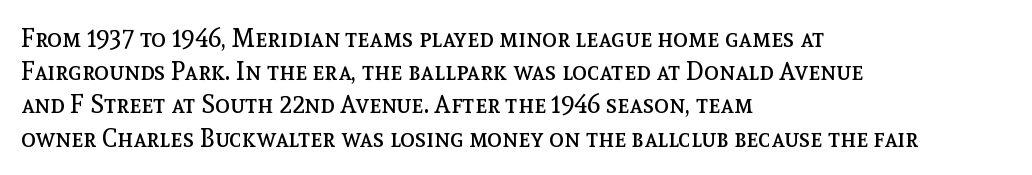
The image shows 25 px text type, upright; set left-aligned, normal line spacing (1.33x), normal letter spacing, not underlined.
